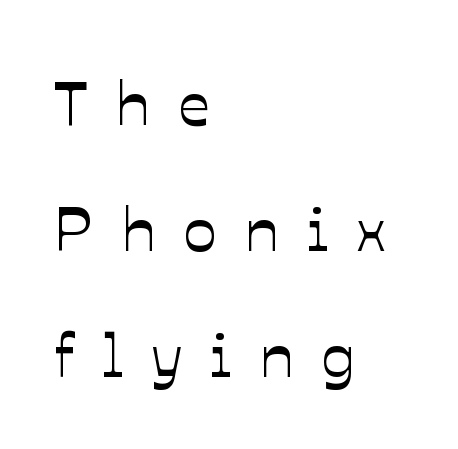
The letters advance in unequal steps, a hallmark of proportional type. The typesetter chose a ragged-right arrangement here. The tracking reads as deliberately expanded to a designer's eye. Only glyphs here, with clear space below each row. Style check: upright.
